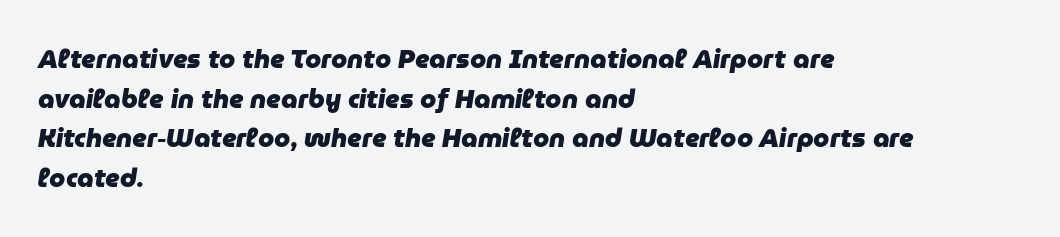
A bare baseline throughout the passage. Caption: multi-line text, flush left, ragged right. Rows of type keep a routine distance in the vertical direction. The font's italic variant was chosen for this text. Stroke thickness is high; the sample reads as a true bold.
